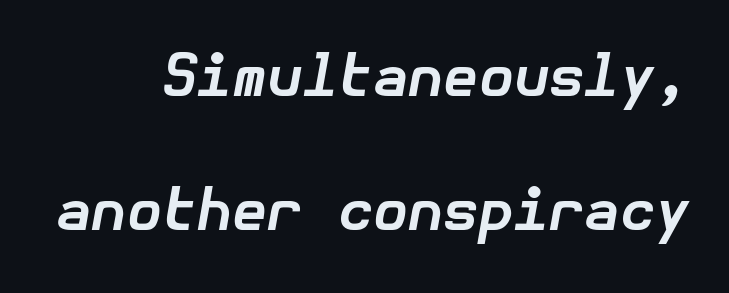
Q: Is the text bold? A: Yes.
Q: Is the text italic (slanted)? A: Yes, it leans right by about 10 degrees.
Q: Is the text underlined? A: No.
Q: How is the paragraph aligned? A: Right-aligned.
Q: Is the spacing between letters normal or unusually wide? A: Normal.
Q: Is the spacing between lines tight, normal or loose? A: Loose.
Q: Width (condensed, normal, or wide)? A: Normal.
Q: Stroke contrast? A: Low.
Q: x-height? A: Medium.
